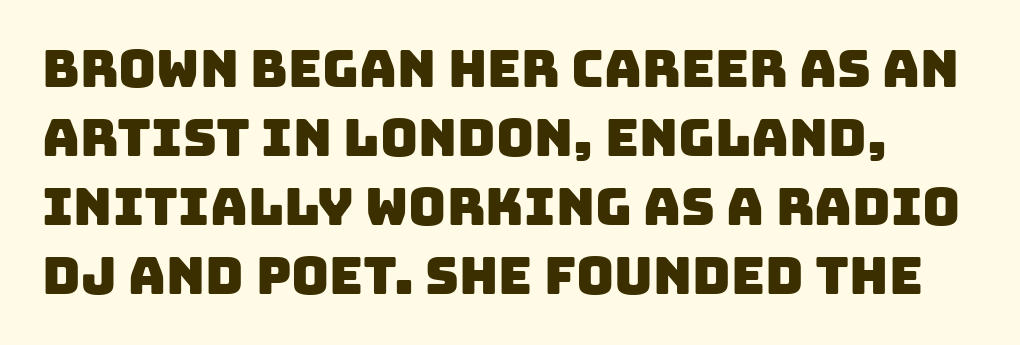
Q: Is the typeface a serif or a sans-serif typeface? A: Sans-serif.
Q: Is the text underlined? A: No.
Q: Is the spacing between letters normal or unusually wide? A: Normal.
Q: Is the spacing between lines tight, normal or loose? A: Normal.
Q: Width (condensed, normal, or wide)? A: Normal.
Q: Stroke contrast? A: Low.
Q: x-height? A: Large.
Q: Monospaced? A: No.
